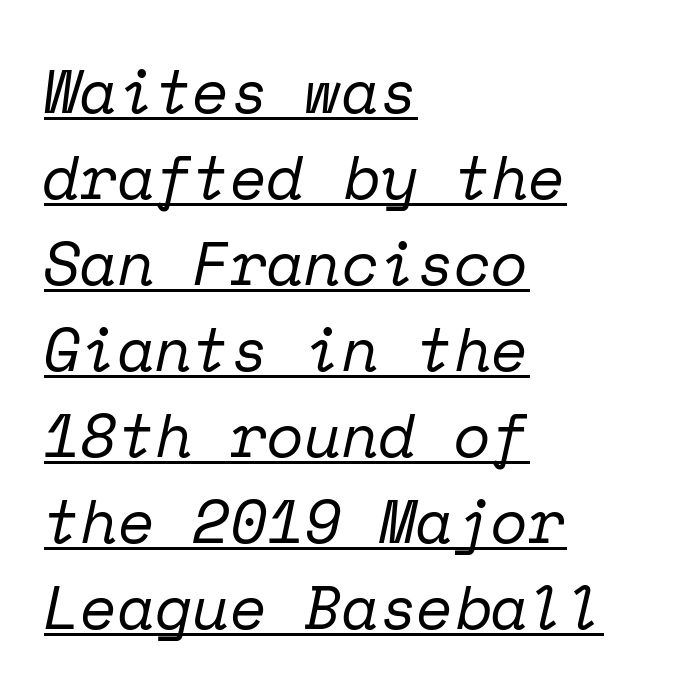
{"serif": "yes", "italic": "yes", "lean": "right", "slant_degrees": 12, "bold": "no", "weight": "regular", "width": "normal", "stroke_contrast": "low", "x_height": "medium", "monospaced": "yes", "underline": "yes", "align": "left", "line_spacing": "normal", "line_spacing_ratio": 1.41, "letter_spacing": "normal", "letter_spacing_em": 0.0, "glyph_px": 61}
